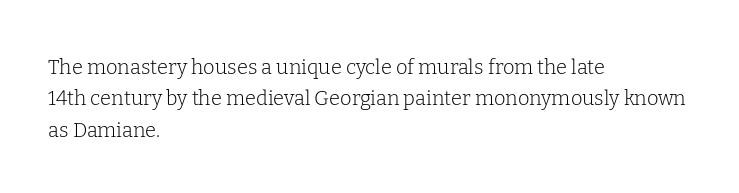
Q: Is the text bold? A: No.
Q: Is the text italic (slanted)? A: No, it is upright.
Q: Is the text underlined? A: No.
Q: How is the paragraph aligned? A: Left-aligned.
Q: Is the spacing between letters normal or unusually wide? A: Normal.
Q: Is the spacing between lines tight, normal or loose? A: Normal.
